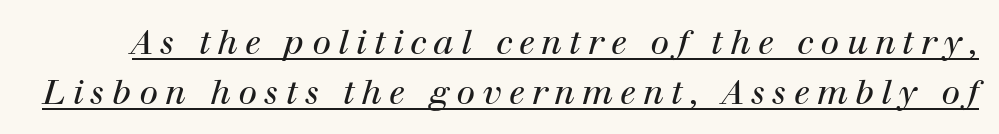
The space between consecutive lines is moderate. A typographer would call this underscored text. You could not count columns in this text — the font is proportionally spaced. This rendering employs a face with finishing strokes, i.e., a serif.
